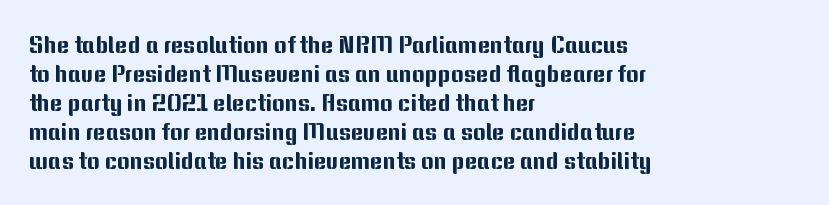
Q: Is the text italic (slanted)? A: No, it is upright.
Q: Is the text underlined? A: No.
Q: How is the paragraph aligned? A: Left-aligned.
Q: Is the spacing between letters normal or unusually wide? A: Normal.
